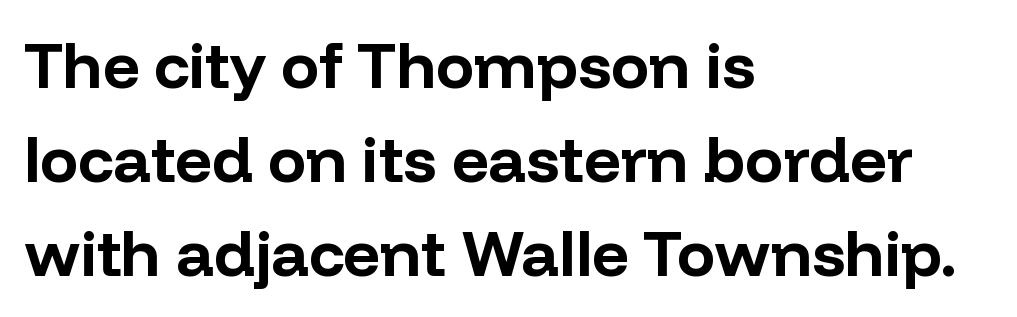
Q: Is the text bold? A: Yes.
Q: Is the text italic (slanted)? A: No, it is upright.
Q: Is the typeface a serif or a sans-serif typeface? A: Sans-serif.
Q: Is the text underlined? A: No.
Q: How is the paragraph aligned? A: Left-aligned.
Q: Is the spacing between letters normal or unusually wide? A: Normal.
Q: Is the spacing between lines tight, normal or loose? A: Normal.
Q: Width (condensed, normal, or wide)? A: Normal.
Q: Stroke contrast? A: Low.
Q: x-height? A: Medium.
Q: Monospaced? A: No.
